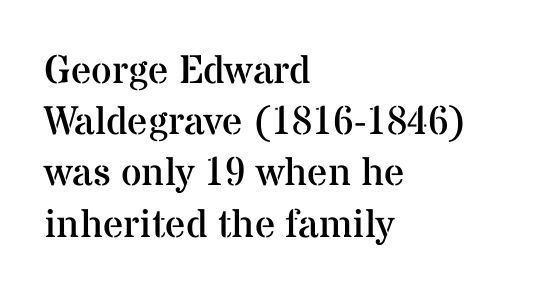
{"serif": "yes", "italic": "no", "bold": "no", "weight": "regular", "width": "normal", "stroke_contrast": "medium", "x_height": "medium", "monospaced": "no", "underline": "no", "align": "left", "line_spacing": "normal", "line_spacing_ratio": 1.28, "letter_spacing": "normal", "letter_spacing_em": 0.0, "glyph_px": 40}
